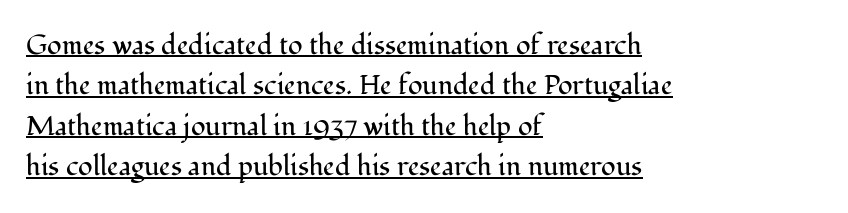
Q: Is the text bold? A: No.
Q: Is the text italic (slanted)? A: No, it is upright.
Q: Is the text underlined? A: Yes.
Q: How is the paragraph aligned? A: Left-aligned.
Q: Is the spacing between letters normal or unusually wide? A: Normal.
Q: Is the spacing between lines tight, normal or loose? A: Normal.
